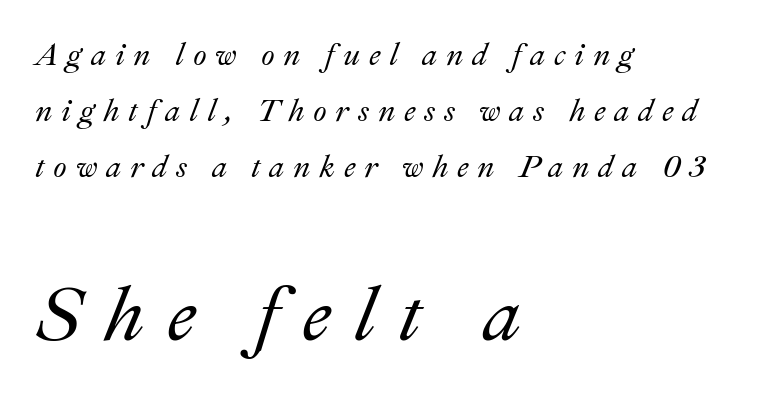
The image shows 78 px text type, italic (leaning right); set left-aligned, line spacing 1.8x, unusually wide letter spacing (+0.28 em), not underlined; the second (bottom) block is 2.52x larger; medium stroke contrast and a small x-height.
